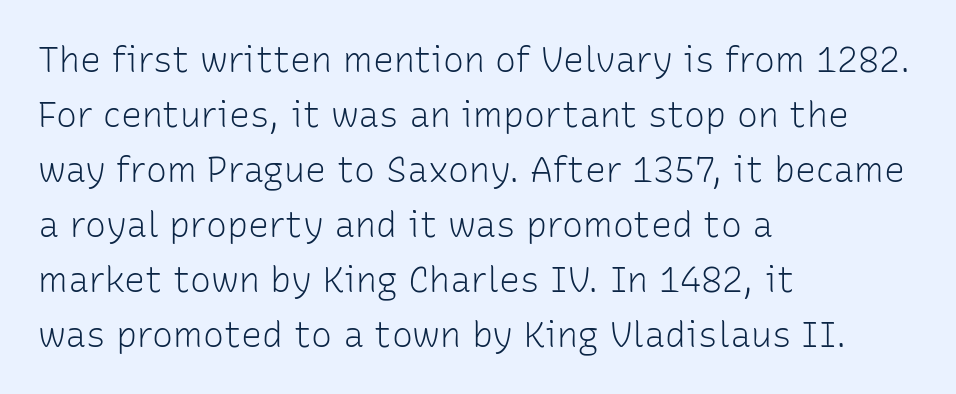
The characters display no serif detailing; their extremities are plain. Default kerning and tracking; the words read as compact shapes. The specimen reads as upright at a glance. The compositor pushed each line to the left boundary. Regarding leading, the lines here are spaced in the standard way. This reads as an unemphasized weight, regular at the heaviest.
